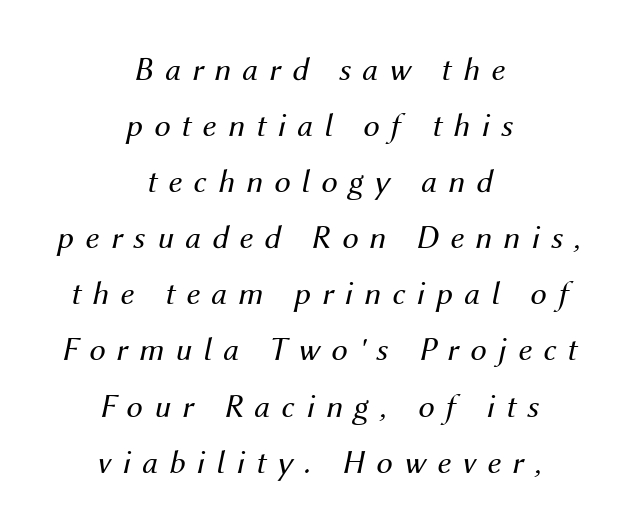
The image shows 33 px regular-weight type, italic (leaning right); set centered, normal line spacing (1.7x), unusually wide letter spacing (+0.34 em), not underlined; medium stroke contrast and a medium x-height.
